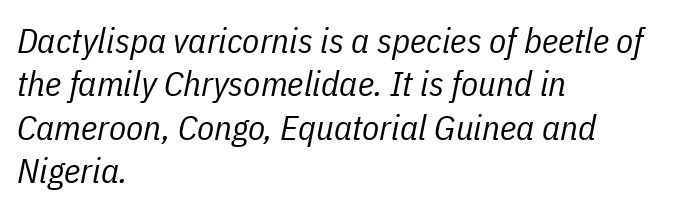
{"italic": "yes", "lean": "right", "slant_degrees": 11, "bold": "no", "weight": "regular", "width": "condensed", "stroke_contrast": "low", "x_height": "medium", "monospaced": "no", "underline": "no", "align": "left", "line_spacing_ratio": 1.24, "letter_spacing": "normal", "letter_spacing_em": 0.0, "glyph_px": 35}
